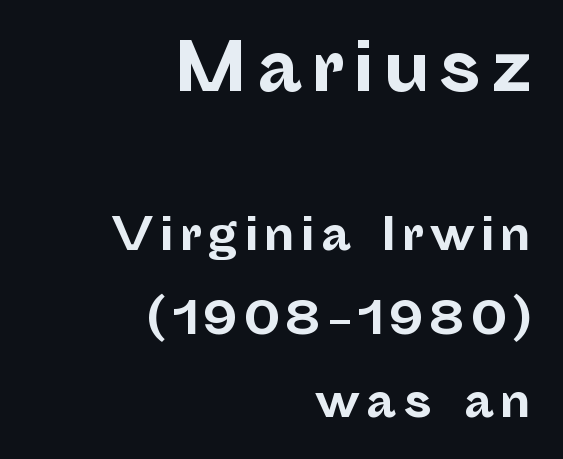
{"serif": "no", "italic": "no", "bold": "yes", "weight": "bold", "width": "normal", "stroke_contrast": "low", "x_height": "medium", "monospaced": "no", "underline": "no", "align": "right", "line_spacing": "loose", "line_spacing_ratio": 1.95, "larger_block": "first", "size_ratio": 1.51, "glyph_px": 65}
